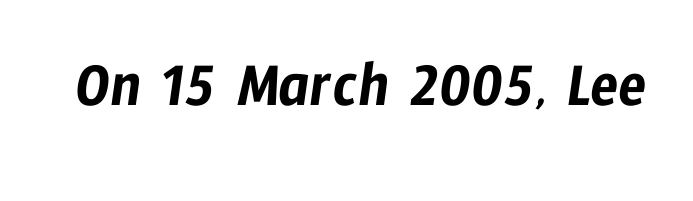
The image shows 65 px condensed sans-serif type; set normal letter spacing, not underlined; low stroke contrast and a medium x-height.
